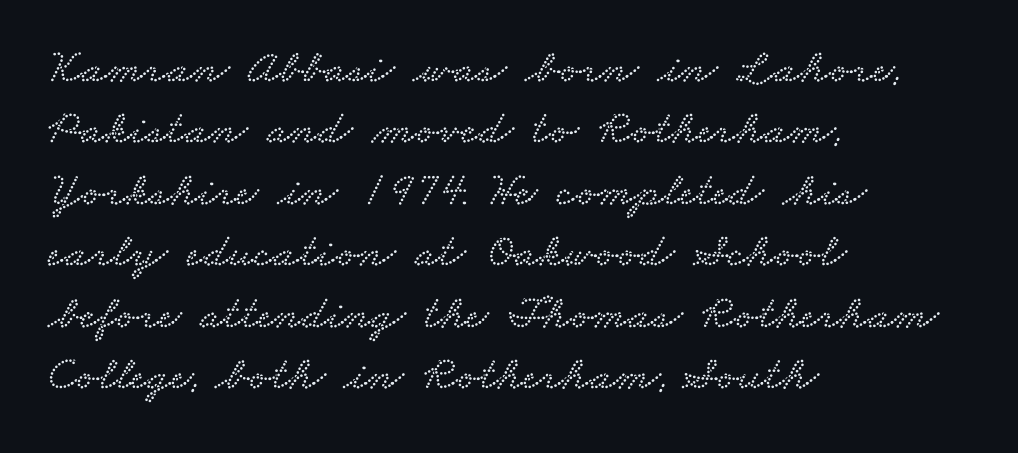
The image shows 48 px wide serif type; set left-aligned, normal line spacing (1.28x), normal letter spacing, not underlined; low stroke contrast and a small x-height.
